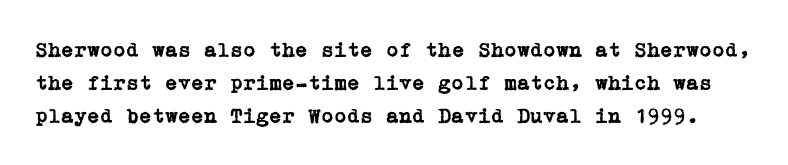
Q: Is the text italic (slanted)? A: No, it is upright.
Q: Is the text underlined? A: No.
Q: Is the spacing between letters normal or unusually wide? A: Normal.
Q: Is the spacing between lines tight, normal or loose? A: Normal.
